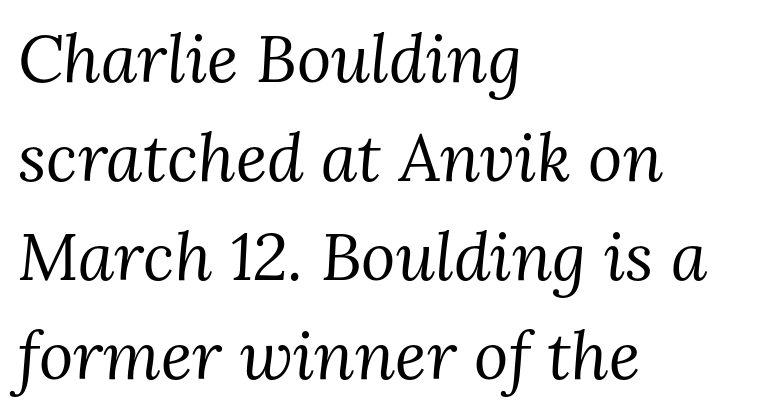
The area under the type is left untouched. Which margin do the lines hug? The left one — the right edge is uneven. Between one letter and the next there's only the usual sliver of space. Regarding serifs, this sample has them. Caption: face not bold, strokes unweighted.
